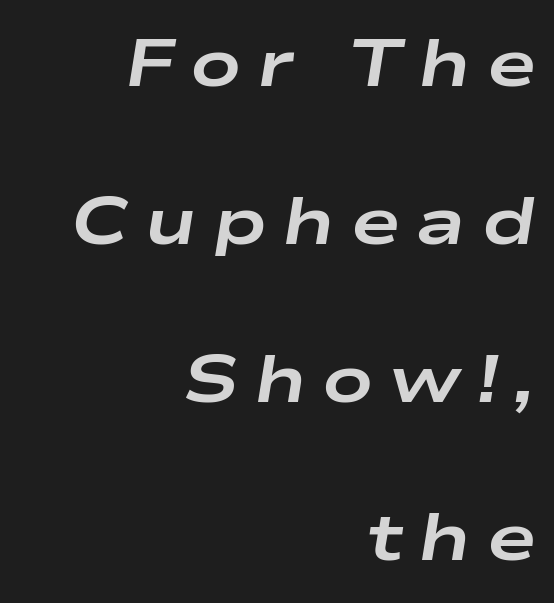
Q: Is the text bold? A: Yes.
Q: Is the text italic (slanted)? A: Yes, it leans right by about 9 degrees.
Q: Is the text underlined? A: No.
Q: How is the paragraph aligned? A: Right-aligned.
Q: Is the spacing between letters normal or unusually wide? A: Unusually wide.
Q: Is the spacing between lines tight, normal or loose? A: Loose.
Q: Width (condensed, normal, or wide)? A: Wide.
Q: Stroke contrast? A: Low.
Q: x-height? A: Medium.
Q: Monospaced? A: No.
